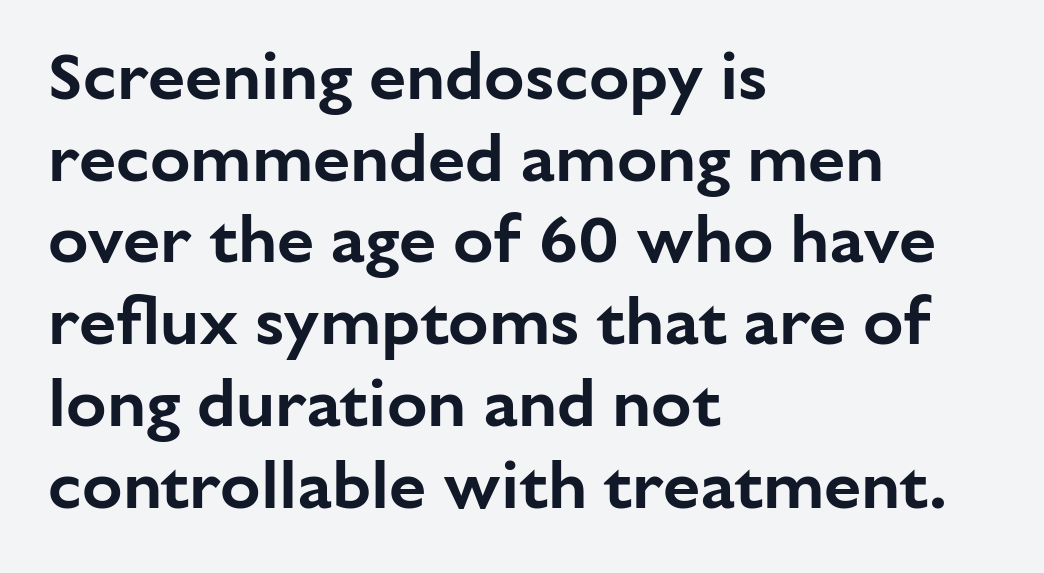
Q: Is the text italic (slanted)? A: No, it is upright.
Q: Is the typeface a serif or a sans-serif typeface? A: Sans-serif.
Q: Is the text underlined? A: No.
Q: How is the paragraph aligned? A: Left-aligned.
Q: Is the spacing between letters normal or unusually wide? A: Normal.
Q: Width (condensed, normal, or wide)? A: Normal.
Q: Stroke contrast? A: Low.
Q: x-height? A: Medium.
Q: Monospaced? A: No.
